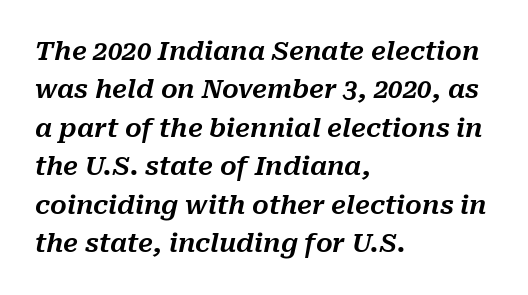
The image shows 26 px text type, italic (leaning right); set left-aligned, normal line spacing (1.48x), normal letter spacing, not underlined.
